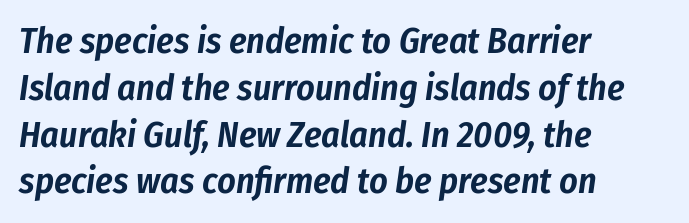
Q: Is the text italic (slanted)? A: Yes, it leans right by about 8 degrees.
Q: Is the text underlined? A: No.
Q: How is the paragraph aligned? A: Left-aligned.
Q: Is the spacing between letters normal or unusually wide? A: Normal.
Q: Is the spacing between lines tight, normal or loose? A: Normal.
Q: Width (condensed, normal, or wide)? A: Condensed.
Q: Stroke contrast? A: Low.
Q: x-height? A: Medium.
Q: Monospaced? A: No.
